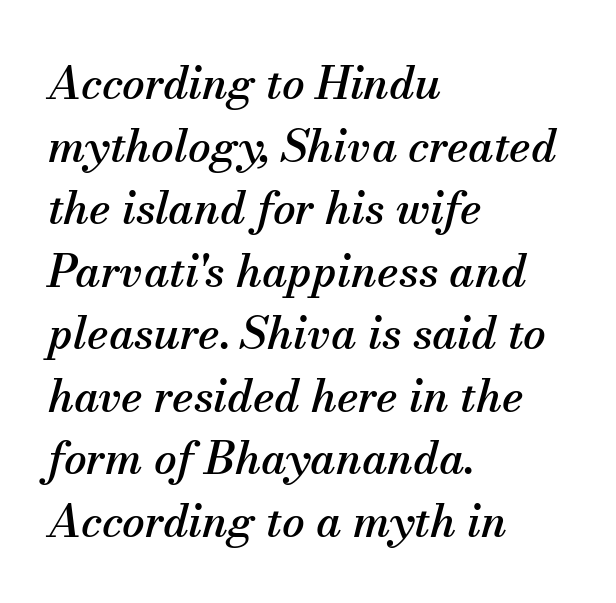
{"serif": "yes", "italic": "yes", "lean": "right", "slant_degrees": 13, "width": "normal", "stroke_contrast": "medium", "x_height": "small", "monospaced": "no", "underline": "no", "align": "left", "line_spacing": "normal", "line_spacing_ratio": 1.39, "letter_spacing": "normal", "letter_spacing_em": 0.0, "glyph_px": 45}
